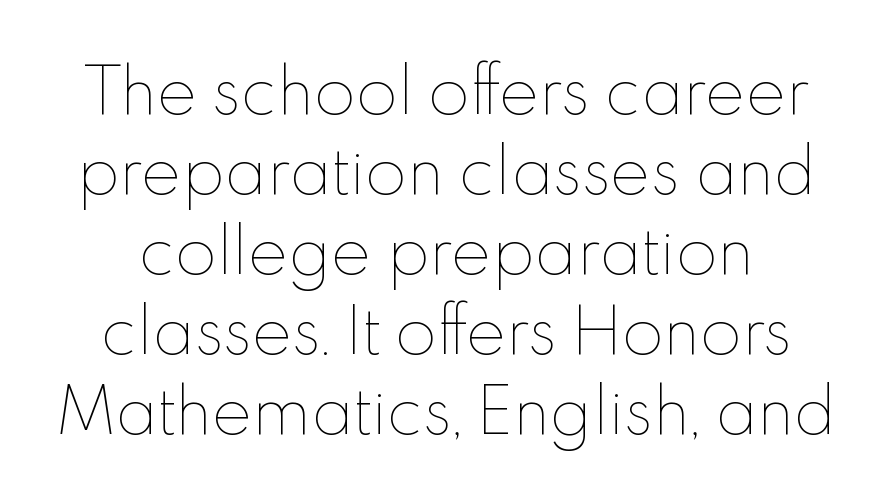
{"italic": "no", "bold": "no", "weight": "thin", "width": "normal", "x_height": "small", "monospaced": "no", "underline": "no", "line_spacing": "normal", "line_spacing_ratio": 1.31, "letter_spacing": "normal", "letter_spacing_em": 0.0, "glyph_px": 61}
